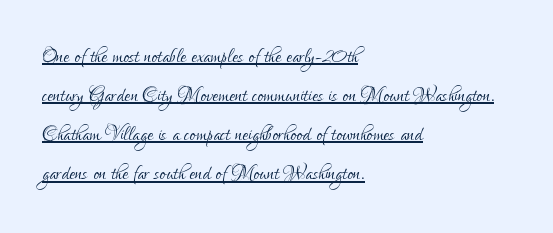
Q: Is the text bold? A: No.
Q: Is the text italic (slanted)? A: Yes.
Q: Is the text underlined? A: Yes.
Q: How is the paragraph aligned? A: Left-aligned.
Q: Is the spacing between letters normal or unusually wide? A: Normal.
Q: Is the spacing between lines tight, normal or loose? A: Normal.
